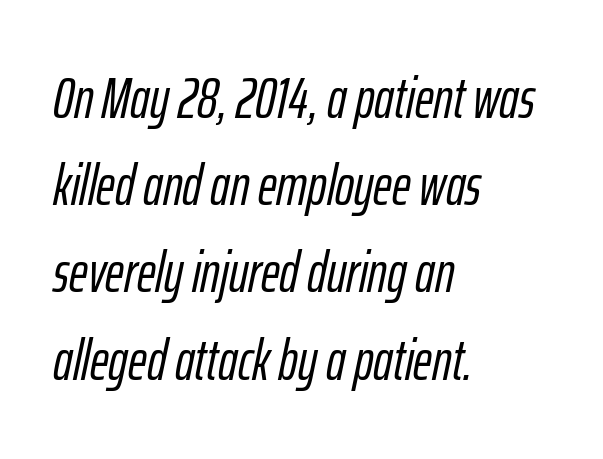
{"italic": "yes", "lean": "right", "slant_degrees": 12, "width": "condensed", "stroke_contrast": "low", "x_height": "medium", "monospaced": "no", "underline": "no", "align": "left", "line_spacing": "normal", "line_spacing_ratio": 1.53, "letter_spacing": "normal", "letter_spacing_em": 0.0, "glyph_px": 57}
